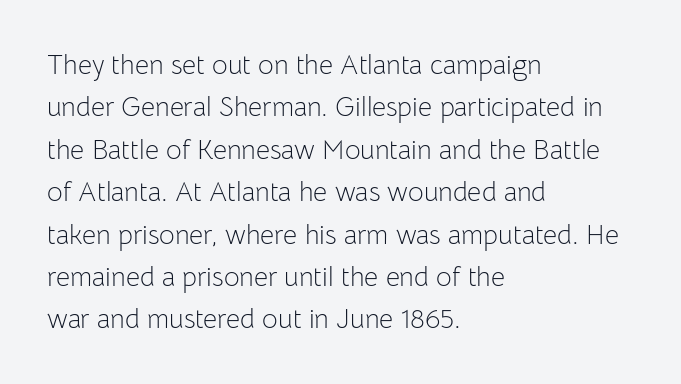
Q: Is the text bold? A: No.
Q: Is the text italic (slanted)? A: No, it is upright.
Q: Is the text underlined? A: No.
Q: How is the paragraph aligned? A: Left-aligned.
Q: Is the spacing between letters normal or unusually wide? A: Normal.
Q: Is the spacing between lines tight, normal or loose? A: Normal.
